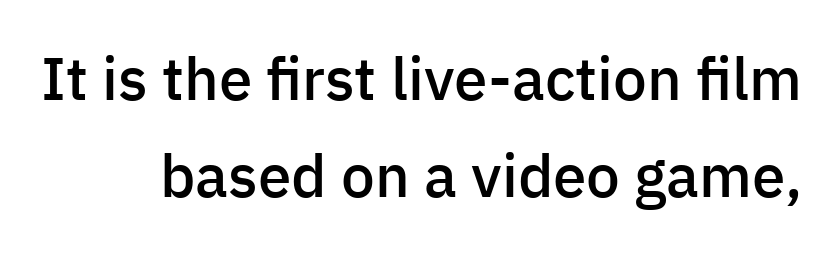
{"serif": "no", "italic": "no", "bold": "semi", "weight": "semibold", "width": "normal", "stroke_contrast": "low", "x_height": "medium", "monospaced": "no", "underline": "no", "line_spacing": "normal", "line_spacing_ratio": 1.62, "letter_spacing": "normal", "letter_spacing_em": 0.0, "glyph_px": 60}
